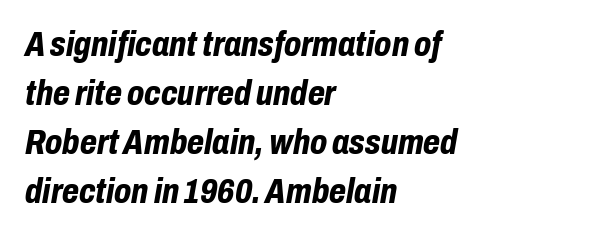
The image shows 35 px bold, condensed type, italic (leaning right); set left-aligned, normal line spacing (1.4x), normal letter spacing, not underlined; low stroke contrast and a medium x-height.
